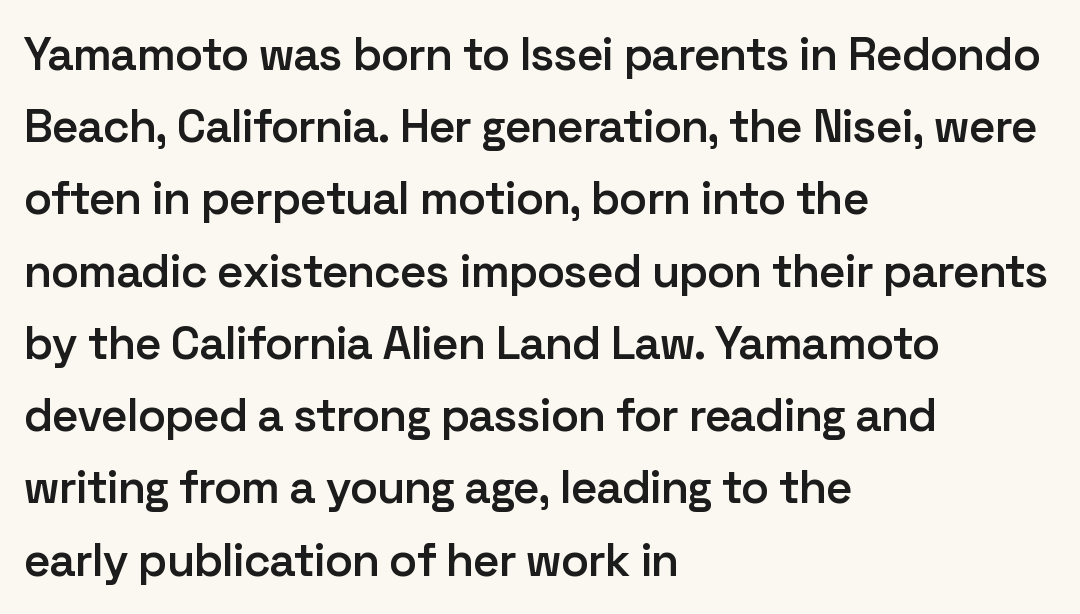
The image shows 46 px semibold sans-serif type, upright; set left-aligned, normal line spacing (1.57x), normal letter spacing, not underlined; low stroke contrast and a medium x-height.
